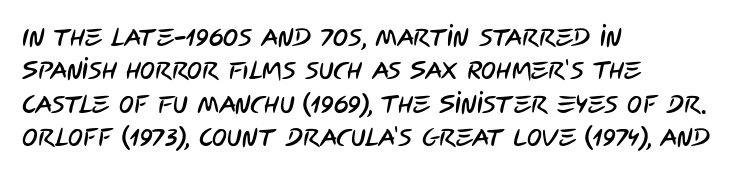
The image shows 25 px text type; set left-aligned, normal line spacing (1.34x), normal letter spacing, not underlined.
